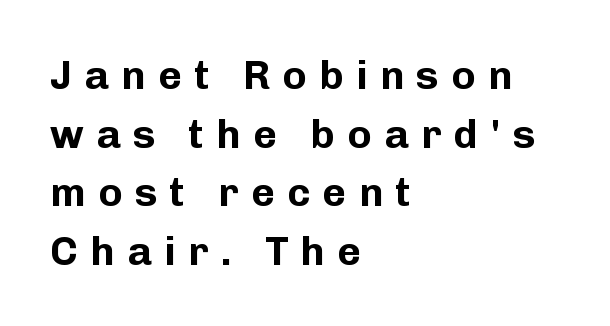
Q: Is the text bold? A: Yes.
Q: Is the text italic (slanted)? A: No, it is upright.
Q: Is the typeface a serif or a sans-serif typeface? A: Sans-serif.
Q: Is the text underlined? A: No.
Q: How is the paragraph aligned? A: Left-aligned.
Q: Is the spacing between letters normal or unusually wide? A: Unusually wide.
Q: Is the spacing between lines tight, normal or loose? A: Normal.
Q: Width (condensed, normal, or wide)? A: Normal.
Q: Stroke contrast? A: Low.
Q: x-height? A: Medium.
Q: Monospaced? A: No.
